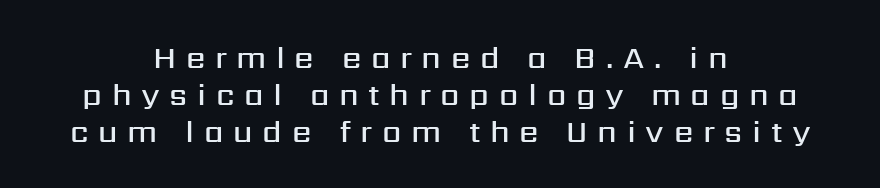
Q: Is the text bold? A: Semi-bold.
Q: Is the text italic (slanted)? A: No, it is upright.
Q: Is the typeface a serif or a sans-serif typeface? A: Sans-serif.
Q: Is the text underlined? A: No.
Q: How is the paragraph aligned? A: Centered.
Q: Is the spacing between letters normal or unusually wide? A: Unusually wide.
Q: Width (condensed, normal, or wide)? A: Normal.
Q: Stroke contrast? A: Medium.
Q: x-height? A: Medium.
Q: Monospaced? A: No.
